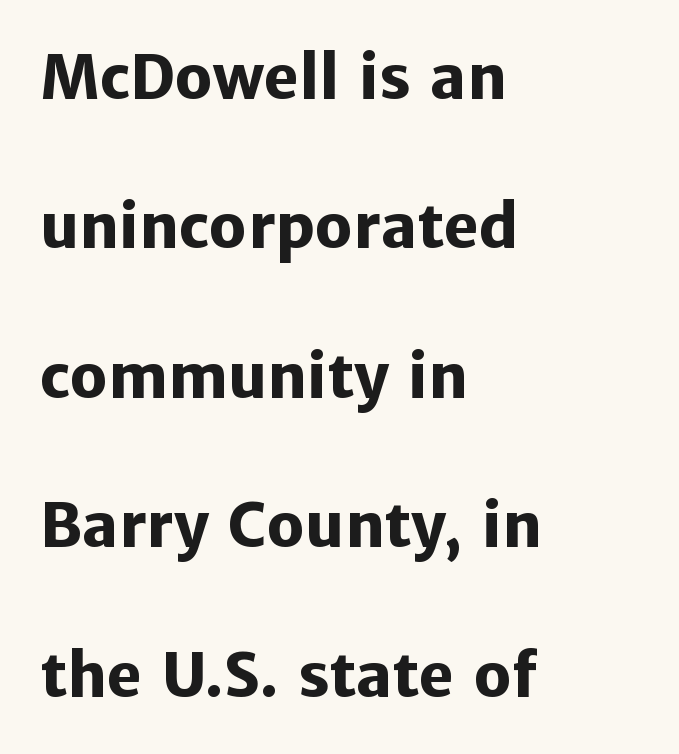
Q: Is the text bold? A: Yes.
Q: Is the text italic (slanted)? A: No, it is upright.
Q: Is the typeface a serif or a sans-serif typeface? A: Sans-serif.
Q: Is the text underlined? A: No.
Q: How is the paragraph aligned? A: Left-aligned.
Q: Is the spacing between letters normal or unusually wide? A: Normal.
Q: Is the spacing between lines tight, normal or loose? A: Loose.
Q: Width (condensed, normal, or wide)? A: Normal.
Q: Stroke contrast? A: Low.
Q: x-height? A: Medium.
Q: Monospaced? A: No.
